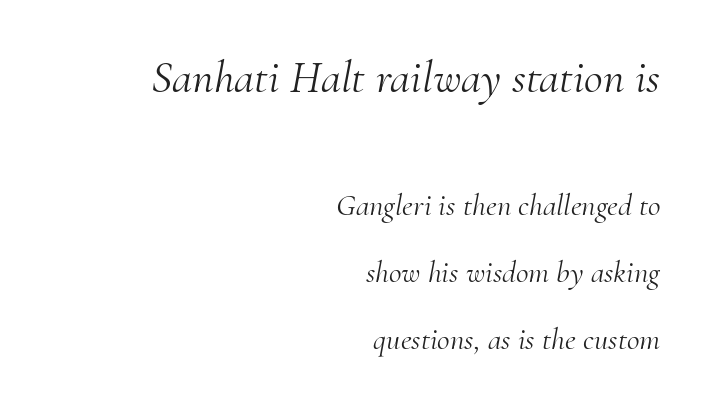
{"serif": "yes", "italic": "yes", "lean": "right", "slant_degrees": 10, "bold": "no", "weight": "light", "width": "normal", "stroke_contrast": "medium", "x_height": "small", "monospaced": "no", "underline": "no", "align": "right", "line_spacing": "loose", "line_spacing_ratio": 2.17, "letter_spacing": "normal", "letter_spacing_em": 0.0, "larger_block": "first", "size_ratio": 1.48, "glyph_px": 46}
